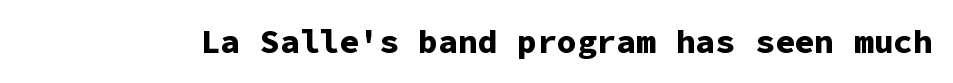
Any mark beneath the type? The region is blank. The tracking reads as untouched default to a designer's eye. This sample uses a sans-serif face. In terms of posture, this sample is upright.
